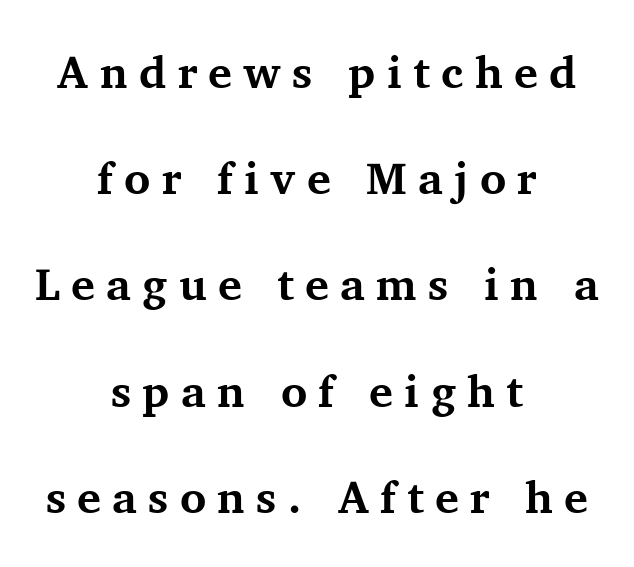
As a designer I'd log this as weight 700, bold. Bare-footed words on every line. Designer's note — italics off, roman on. Spacing verdict: proportional, widths tailored to each character.
